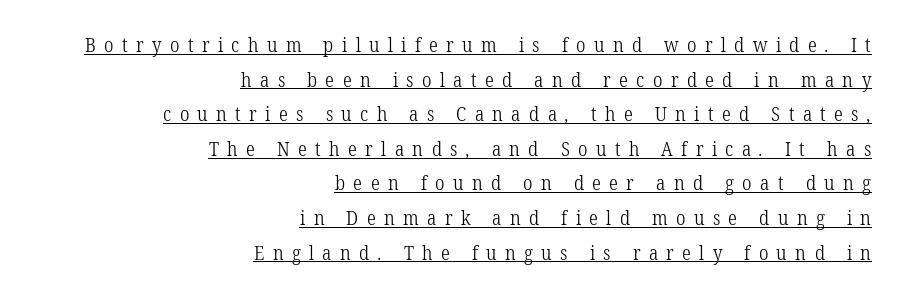
The image shows 20 px text type; set right-aligned, line spacing 1.73x, unusually wide letter spacing (+0.42 em), underlined.
